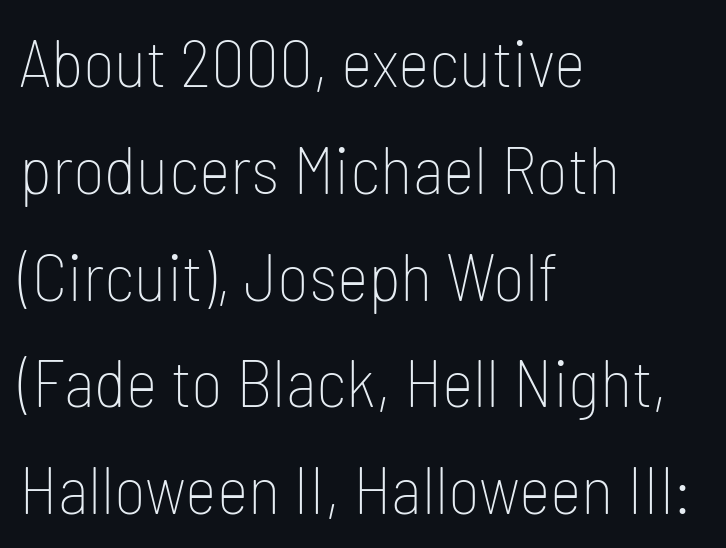
{"serif": "no", "italic": "no", "bold": "no", "weight": "thin", "width": "condensed", "stroke_contrast": "low", "x_height": "medium", "monospaced": "no", "underline": "no", "align": "left", "line_spacing": "normal", "line_spacing_ratio": 1.57, "letter_spacing": "normal", "letter_spacing_em": 0.0, "glyph_px": 68}
